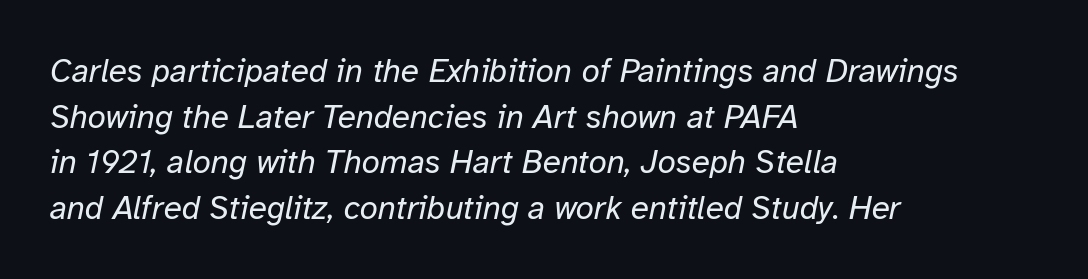
{"italic": "yes", "lean": "right", "slant_degrees": 12, "bold": "no", "weight": "regular", "width": "normal", "stroke_contrast": "low", "x_height": "medium", "monospaced": "no", "underline": "no", "align": "left", "line_spacing": "normal", "line_spacing_ratio": 1.38, "letter_spacing": "normal", "letter_spacing_em": 0.0, "glyph_px": 33}
